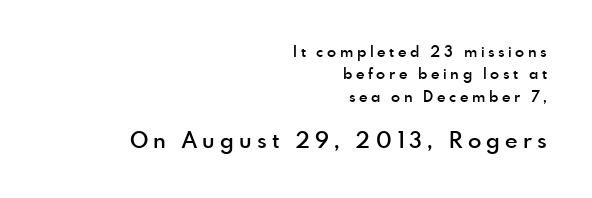
The image shows 22 px text type, upright; set right-aligned, normal line spacing (1.49x), unusually wide letter spacing (+0.24 em), not underlined; the second (bottom) block is 1.47x larger.
